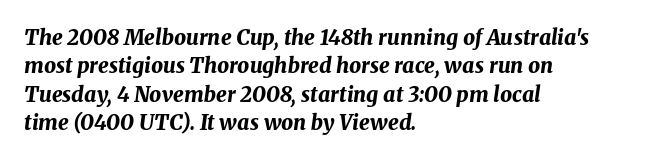
{"italic": "yes", "lean": "right", "slant_degrees": 8, "bold": "yes", "underline": "no", "align": "left", "line_spacing": "normal", "line_spacing_ratio": 1.35, "letter_spacing": "normal", "letter_spacing_em": 0.0, "glyph_px": 21}
